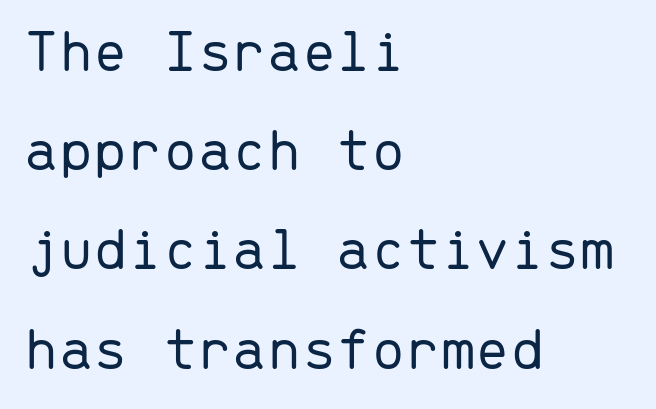
Students, observe: this is what conventionally led text looks like. You could count columns in this text — the font is strictly monospaced. Leftover space on each line is placed entirely after the last word. The face used here is a sans, in the tradition of grotesques and geometrics.
